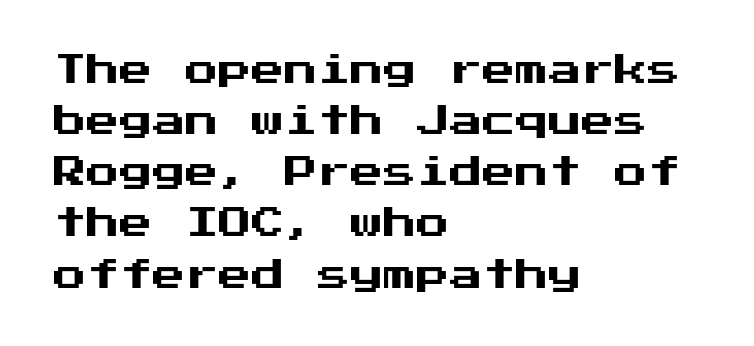
Students, observe: this is what conventionally led text looks like. Italic? Not at all — the glyphs are vertical. This sample uses plain, unmodified letter spacing. All the whitespace from short lines collects on the right. Check where the strokes stop: nothing finishes them off — pure sans.
